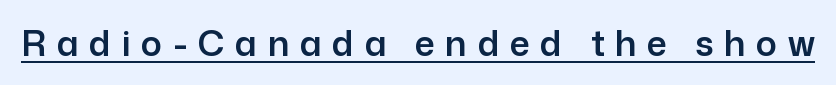
Q: Is the text italic (slanted)? A: No, it is upright.
Q: Is the typeface a serif or a sans-serif typeface? A: Sans-serif.
Q: Is the text underlined? A: Yes.
Q: Is the spacing between letters normal or unusually wide? A: Unusually wide.
Q: Width (condensed, normal, or wide)? A: Normal.
Q: Stroke contrast? A: Low.
Q: x-height? A: Medium.
Q: Monospaced? A: No.
